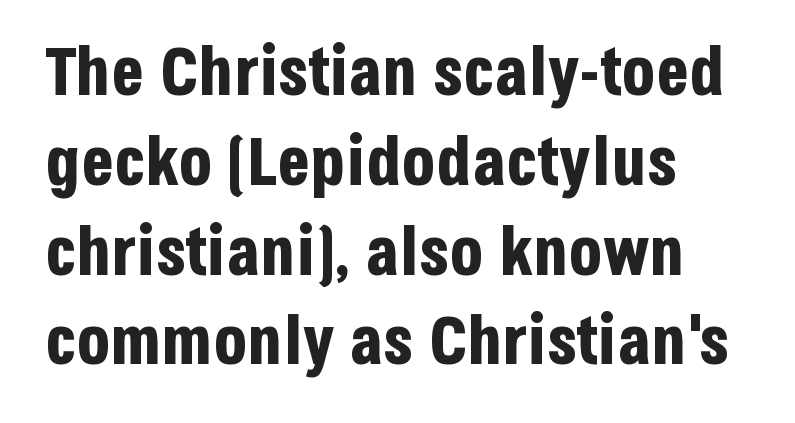
The image shows 68 px bold, condensed sans-serif type, upright; set left-aligned, normal line spacing (1.32x), normal letter spacing, not underlined; low stroke contrast and a large x-height.
